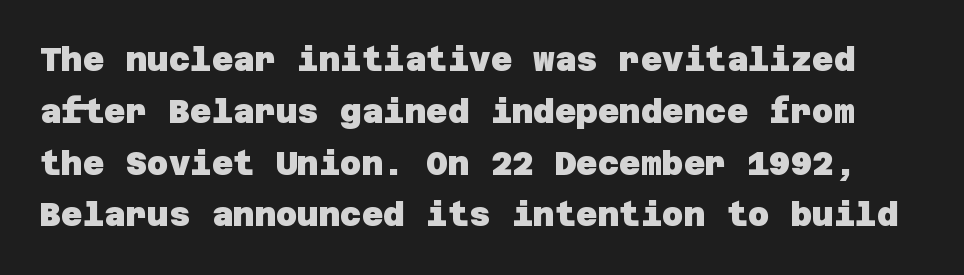
Q: Is the text bold? A: Yes.
Q: Is the typeface a serif or a sans-serif typeface? A: Sans-serif.
Q: Is the text underlined? A: No.
Q: Is the spacing between letters normal or unusually wide? A: Normal.
Q: Is the spacing between lines tight, normal or loose? A: Normal.
Q: Width (condensed, normal, or wide)? A: Normal.
Q: Stroke contrast? A: Low.
Q: x-height? A: Large.
